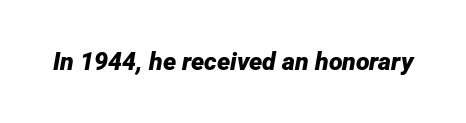
{"italic": "yes", "lean": "right", "slant_degrees": 12, "bold": "yes", "underline": "no", "letter_spacing": "normal", "letter_spacing_em": 0.0, "glyph_px": 25}
